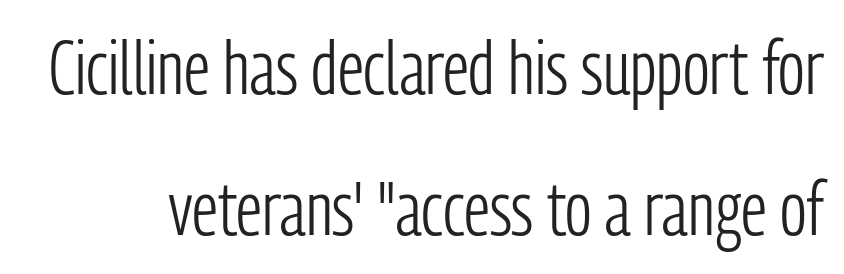
Typographically, this falls in the sans-serif category. The typeface has the unassuming heft of standard copy or less. The face used here is proportionally spaced, like ordinary book or web type. Notice how the stems are strictly vertical — no italics here. The specimen omits any rule beneath the text block's lines.
